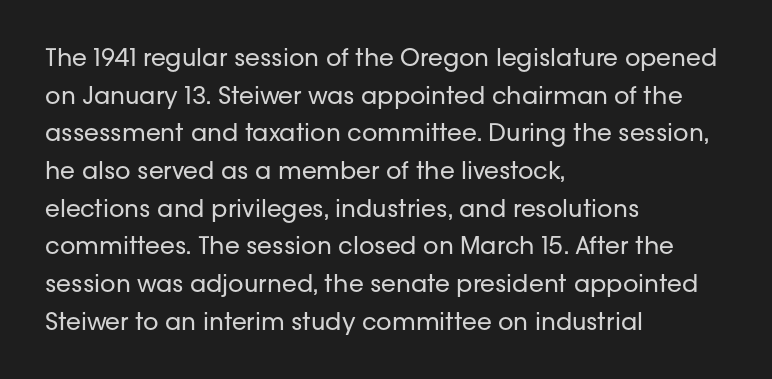
{"italic": "no", "bold": "no", "underline": "no", "align": "left", "line_spacing": "normal", "line_spacing_ratio": 1.57, "letter_spacing": "normal", "letter_spacing_em": 0.0, "glyph_px": 24}
